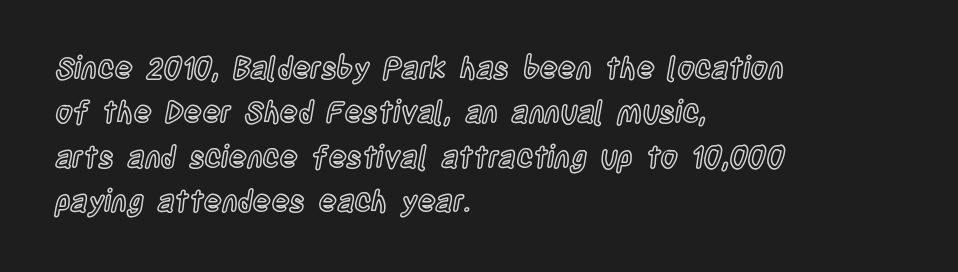
Q: Is the text italic (slanted)? A: Yes.
Q: Is the text underlined? A: No.
Q: How is the paragraph aligned? A: Left-aligned.
Q: Is the spacing between letters normal or unusually wide? A: Normal.
Q: Is the spacing between lines tight, normal or loose? A: Normal.
Q: Width (condensed, normal, or wide)? A: Condensed.
Q: x-height? A: Large.
Q: Monospaced? A: No.
